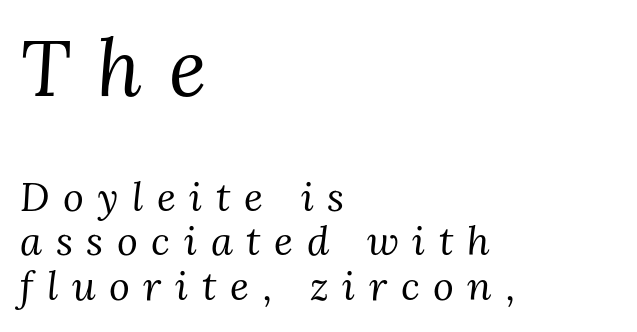
Q: Is the text bold? A: No.
Q: Is the text italic (slanted)? A: Yes, it leans right by about 3 degrees.
Q: Is the typeface a serif or a sans-serif typeface? A: Serif.
Q: Is the text underlined? A: No.
Q: How is the paragraph aligned? A: Left-aligned.
Q: Is the spacing between letters normal or unusually wide? A: Unusually wide.
Q: Is the spacing between lines tight, normal or loose? A: Tight.
Q: Which block of text is set in a larger size, the first (top) or the second (bottom)? A: The first (top) one.
Q: Width (condensed, normal, or wide)? A: Normal.
Q: Stroke contrast? A: Medium.
Q: x-height? A: Medium.
Q: Monospaced? A: No.
